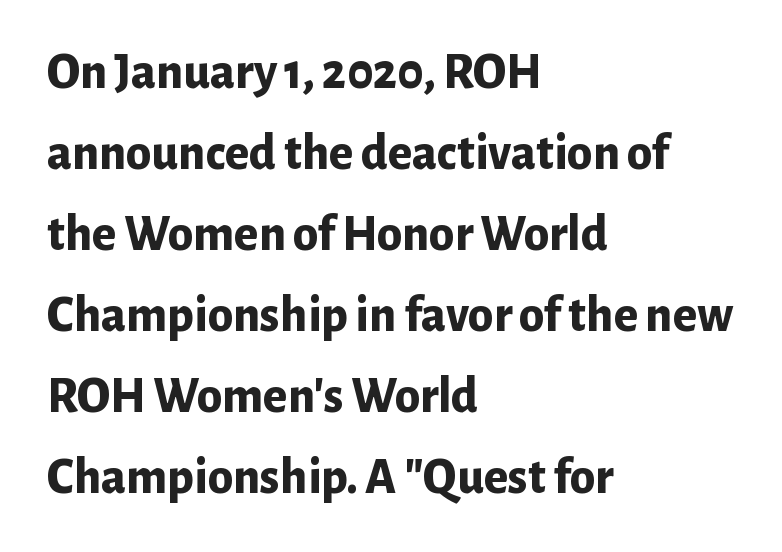
Q: Is the text bold? A: Yes.
Q: Is the text italic (slanted)? A: No, it is upright.
Q: Is the typeface a serif or a sans-serif typeface? A: Sans-serif.
Q: Is the text underlined? A: No.
Q: How is the paragraph aligned? A: Left-aligned.
Q: Is the spacing between letters normal or unusually wide? A: Normal.
Q: Is the spacing between lines tight, normal or loose? A: Normal.
Q: Width (condensed, normal, or wide)? A: Normal.
Q: Stroke contrast? A: Low.
Q: x-height? A: Medium.
Q: Monospaced? A: No.
